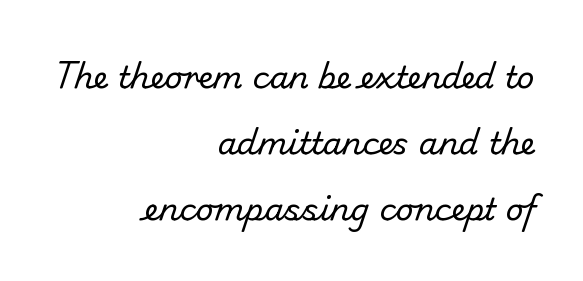
The image shows 31 px regular-weight sans-serif type; set right-aligned, loose line spacing (2.13x), normal letter spacing, not underlined; low stroke contrast and a small x-height.
